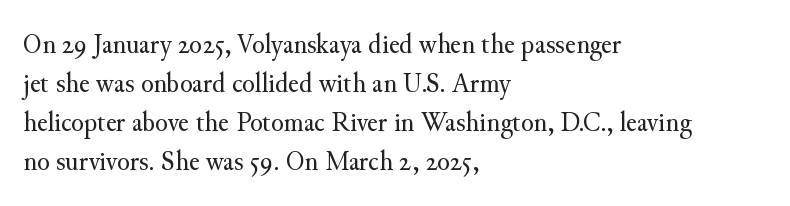
{"serif": "yes", "italic": "no", "bold": "no", "weight": "regular", "width": "normal", "stroke_contrast": "medium", "x_height": "small", "monospaced": "no", "underline": "no", "align": "left", "line_spacing": "normal", "line_spacing_ratio": 1.34, "letter_spacing": "normal", "letter_spacing_em": 0.0, "glyph_px": 29}
